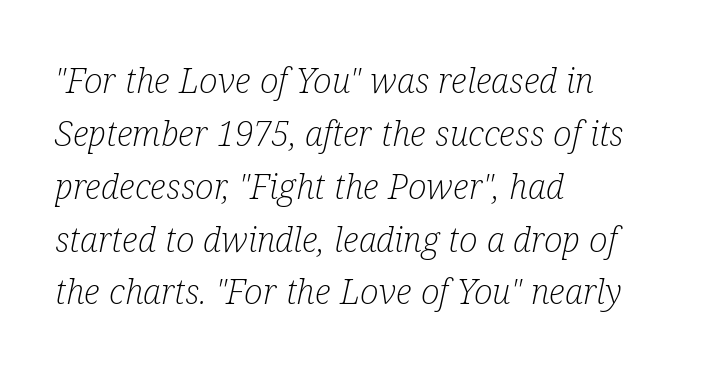
The image shows 35 px light, condensed serif type, italic (leaning right); set left-aligned, normal line spacing (1.51x), normal letter spacing, not underlined; low stroke contrast and a medium x-height.
